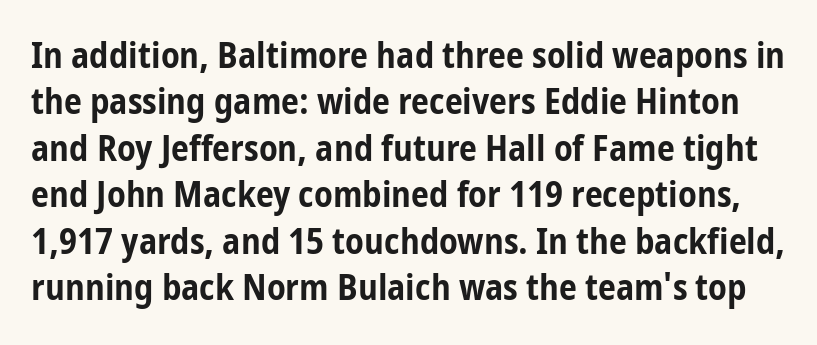
{"serif": "no", "italic": "no", "bold": "yes", "weight": "bold", "width": "condensed", "stroke_contrast": "low", "x_height": "medium", "monospaced": "no", "underline": "no", "line_spacing": "normal", "line_spacing_ratio": 1.29, "letter_spacing": "normal", "letter_spacing_em": 0.0, "glyph_px": 36}
